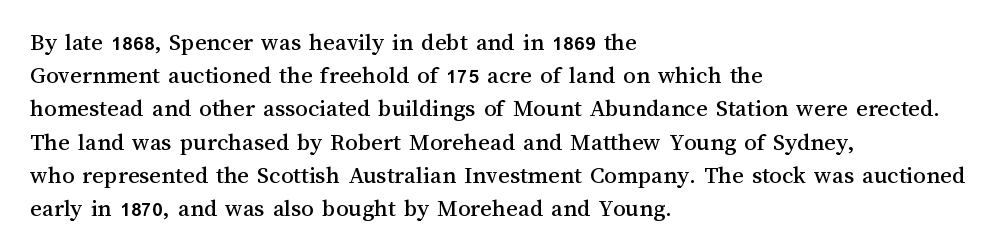
{"italic": "no", "underline": "no", "align": "left", "line_spacing": "normal", "line_spacing_ratio": 1.33, "letter_spacing": "normal", "letter_spacing_em": 0.0, "glyph_px": 25}
